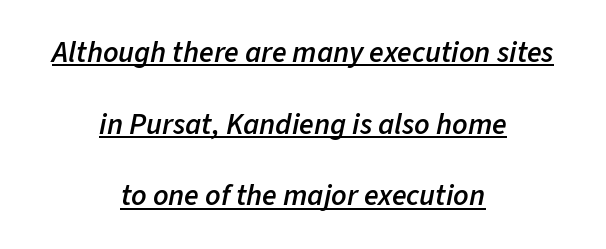
{"italic": "yes", "lean": "right", "slant_degrees": 11, "bold": "semi", "weight": "semibold", "width": "normal", "stroke_contrast": "low", "x_height": "medium", "monospaced": "no", "underline": "yes", "align": "center", "line_spacing": "loose", "line_spacing_ratio": 2.39, "letter_spacing": "normal", "letter_spacing_em": 0.0, "glyph_px": 30}
